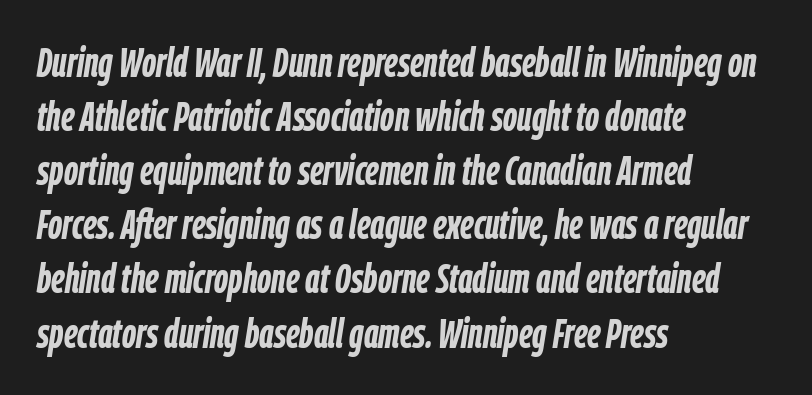
{"italic": "yes", "lean": "right", "slant_degrees": 9, "bold": "yes", "weight": "semibold", "width": "condensed", "stroke_contrast": "low", "x_height": "medium", "monospaced": "no", "underline": "no", "align": "left", "line_spacing": "normal", "line_spacing_ratio": 1.32, "letter_spacing": "normal", "letter_spacing_em": 0.0, "glyph_px": 41}
